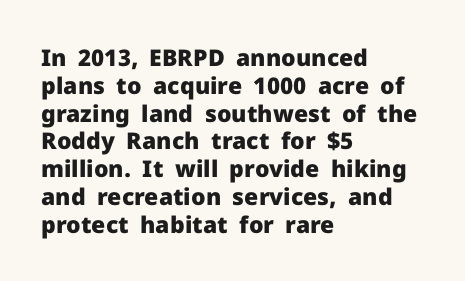
{"italic": "no", "bold": "yes", "underline": "no", "align": "left", "line_spacing_ratio": 1.21, "letter_spacing": "normal", "letter_spacing_em": 0.0, "glyph_px": 23}
